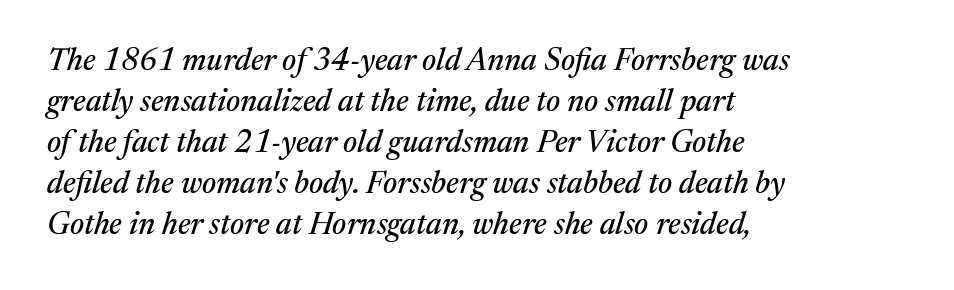
The line-height multiplier appears to be the usual default. Emphasis-style slanted type is in use. How are the letters spaced? Ordinarily, with no added tracking. Looks like regular typesetting: each glyph gets only the width it needs.
